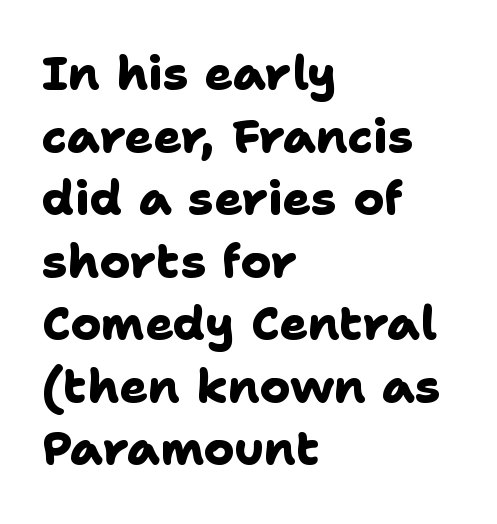
You could not count columns in this text — the font is proportionally spaced. The block of text has a typical density, with ordinary space between rows. The string is rendered with underlining switched off. Here the glyphs are tracked normally, forming tight word shapes. Serif or sans? Sans — the stroke terminals are bare. The sample has been set heavy, in full bold.
